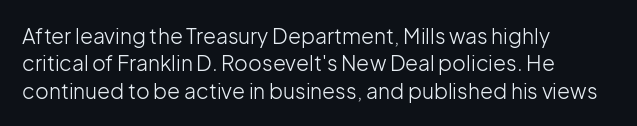
Reading down the block, your eye returns to a fixed left position each line. The weight tops out at a normal text grade. Interline gaps are of average width in this sample. The letters sit at their default tracking, neither squeezed nor spread.
